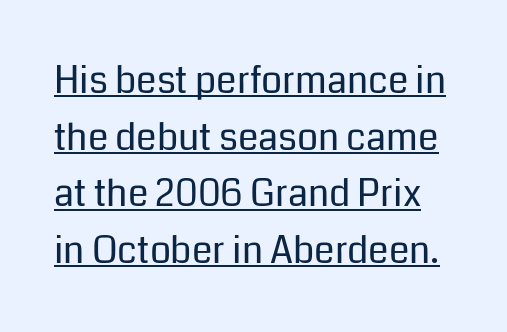
Q: Is the text bold? A: No.
Q: Is the text italic (slanted)? A: No, it is upright.
Q: Is the typeface a serif or a sans-serif typeface? A: Sans-serif.
Q: Is the text underlined? A: Yes.
Q: Is the spacing between letters normal or unusually wide? A: Normal.
Q: Is the spacing between lines tight, normal or loose? A: Normal.
Q: Width (condensed, normal, or wide)? A: Normal.
Q: Stroke contrast? A: Low.
Q: x-height? A: Medium.
Q: Monospaced? A: No.
